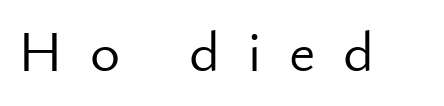
{"serif": "no", "italic": "no", "bold": "no", "weight": "light", "width": "normal", "stroke_contrast": "low", "x_height": "small", "monospaced": "no", "underline": "no", "letter_spacing": "wide", "letter_spacing_em": 0.47, "glyph_px": 58}
